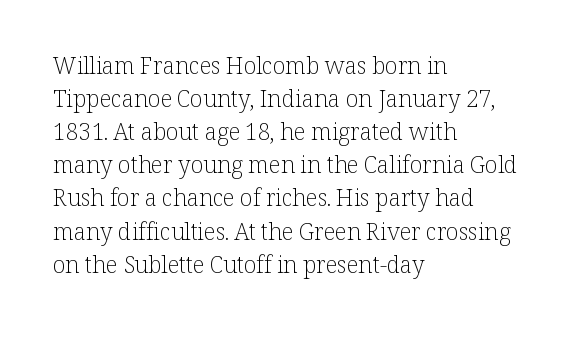
The image shows 23 px text type, upright; set left-aligned, normal line spacing (1.44x), normal letter spacing, not underlined.
